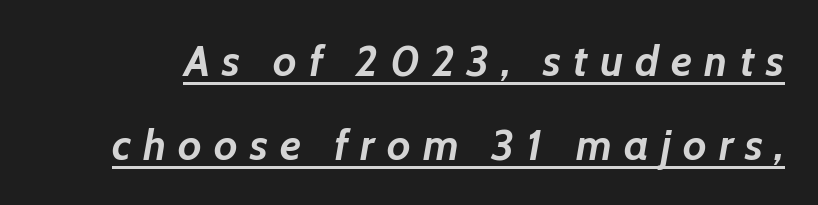
{"italic": "yes", "lean": "right", "slant_degrees": 7, "bold": "yes", "weight": "semibold", "width": "normal", "stroke_contrast": "low", "x_height": "medium", "monospaced": "no", "underline": "yes", "line_spacing": "loose", "line_spacing_ratio": 1.95, "letter_spacing": "wide", "letter_spacing_em": 0.28, "glyph_px": 43}
